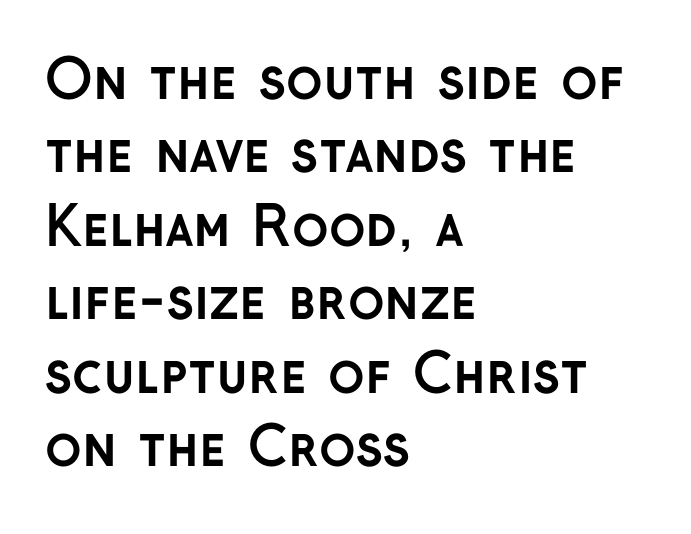
Examine the stroke ends and you'll find no serifs. Does extra space separate the letters? No, they use regular spacing. This sample has the flowing, uneven cadence of proportional lettering. One glance says typical: line gaps are just what's usual.
